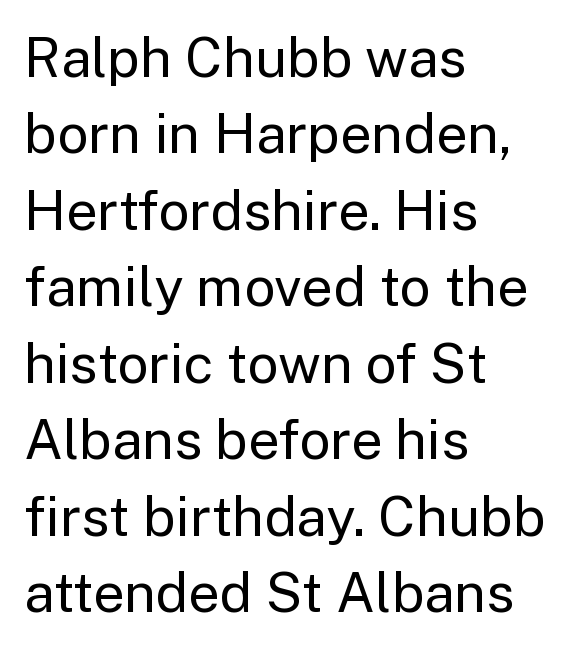
{"serif": "no", "italic": "no", "bold": "no", "weight": "regular", "width": "normal", "stroke_contrast": "low", "x_height": "medium", "monospaced": "no", "underline": "no", "align": "left", "line_spacing": "normal", "line_spacing_ratio": 1.39, "letter_spacing": "normal", "letter_spacing_em": 0.0, "glyph_px": 55}
